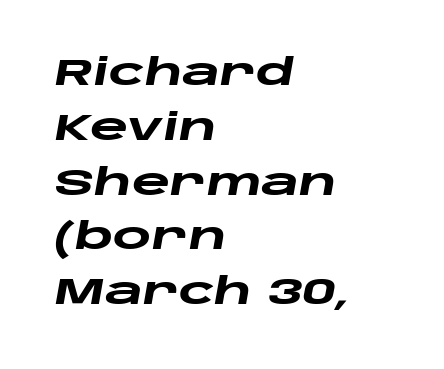
Q: Is the text bold? A: Yes.
Q: Is the text italic (slanted)? A: Yes, it leans right by about 10 degrees.
Q: Is the text underlined? A: No.
Q: How is the paragraph aligned? A: Left-aligned.
Q: Is the spacing between letters normal or unusually wide? A: Normal.
Q: Is the spacing between lines tight, normal or loose? A: Normal.
Q: Width (condensed, normal, or wide)? A: Wide.
Q: Stroke contrast? A: Low.
Q: x-height? A: Large.
Q: Monospaced? A: No.
